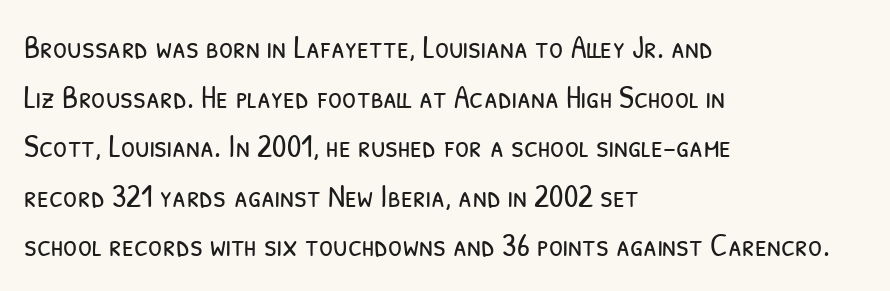
{"serif": "no", "bold": "no", "weight": "light", "width": "condensed", "stroke_contrast": "low", "x_height": "medium", "monospaced": "no", "underline": "no", "align": "left", "line_spacing": "normal", "line_spacing_ratio": 1.55, "letter_spacing": "normal", "letter_spacing_em": 0.0, "glyph_px": 32}
